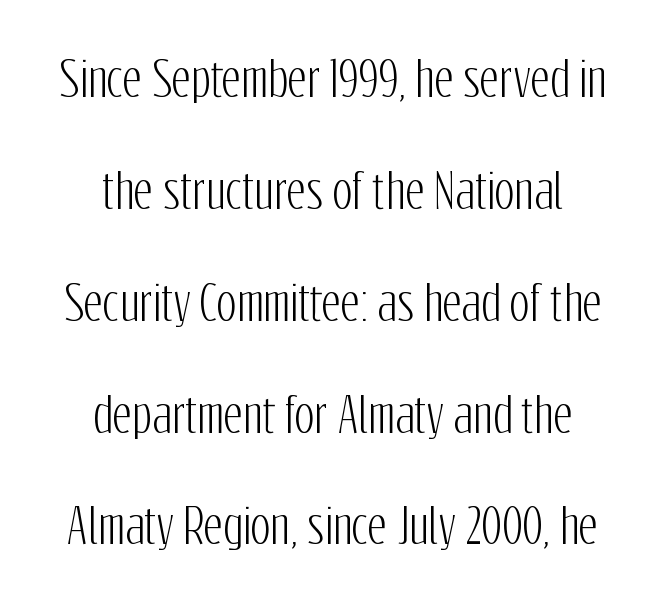
The image shows 47 px condensed sans-serif type, upright; set centered, loose line spacing (2.38x), normal letter spacing, not underlined; low stroke contrast and a medium x-height.
